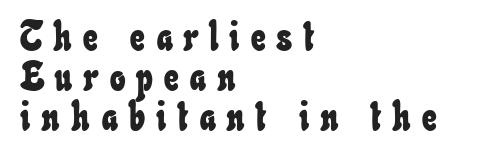
{"width": "condensed", "stroke_contrast": "low", "x_height": "small", "monospaced": "no", "underline": "no", "align": "left", "line_spacing": "tight", "line_spacing_ratio": 0.98, "letter_spacing": "wide", "letter_spacing_em": 0.27, "glyph_px": 41}
